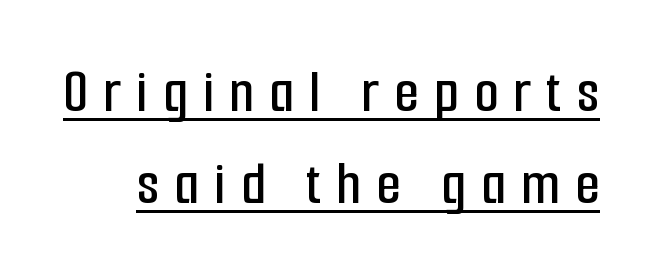
The image shows 63 px condensed sans-serif type, upright; set normal line spacing (1.46x), unusually wide letter spacing (+0.24 em), underlined; low stroke contrast and a medium x-height.
